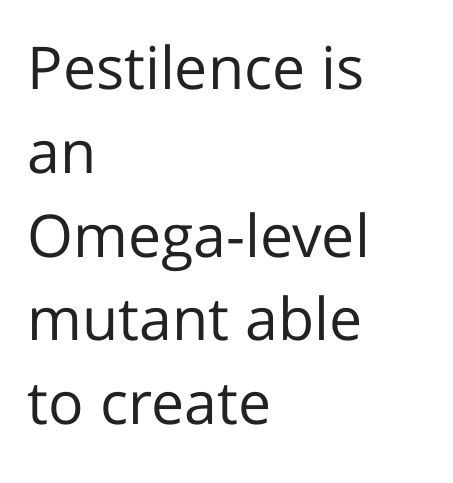
{"serif": "no", "italic": "no", "bold": "no", "weight": "regular", "width": "normal", "stroke_contrast": "low", "x_height": "medium", "monospaced": "no", "underline": "no", "align": "left", "line_spacing": "normal", "line_spacing_ratio": 1.42, "letter_spacing": "normal", "letter_spacing_em": 0.0, "glyph_px": 59}
